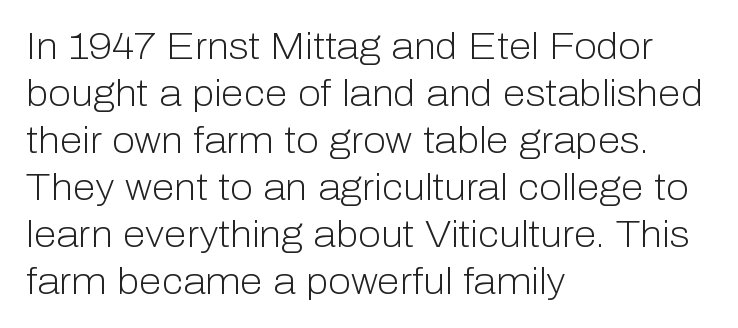
No heavy texture on the line: the type isn't bold. The compositor pushed each line to the left boundary. Vertical strokes here are truly vertical. The rendering uses a moderate line-height, typical for paragraphs. Here the designer chose a conventional face with non-uniform glyph widths.
